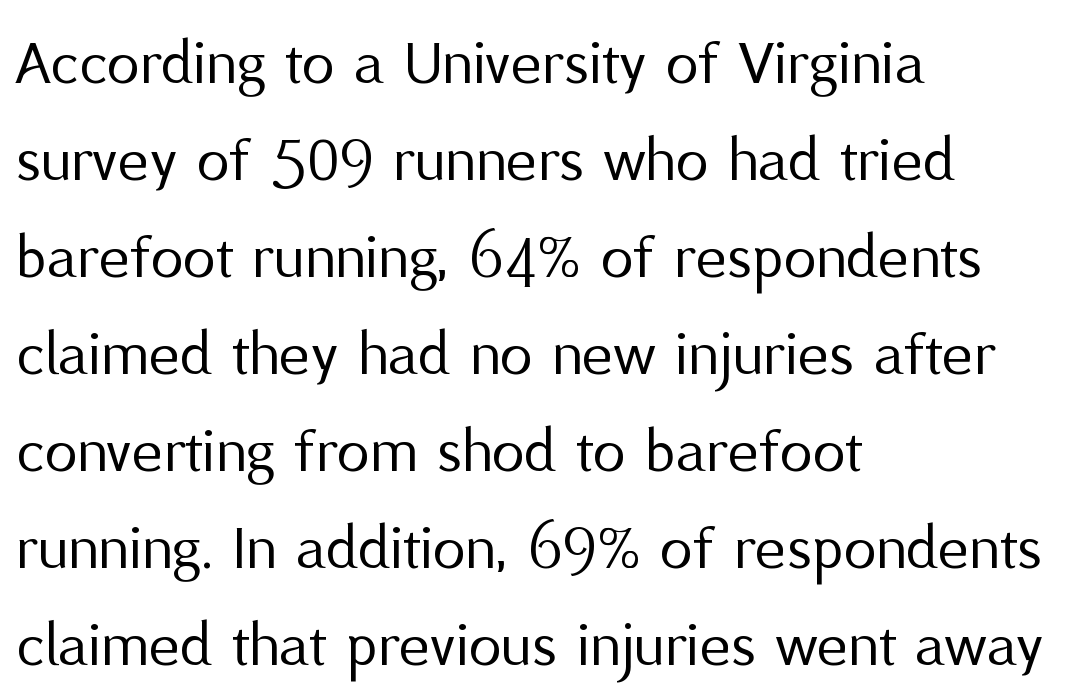
The image shows 66 px regular-weight sans-serif type, upright; set left-aligned, normal line spacing (1.47x), normal letter spacing, not underlined; medium stroke contrast and a medium x-height.
